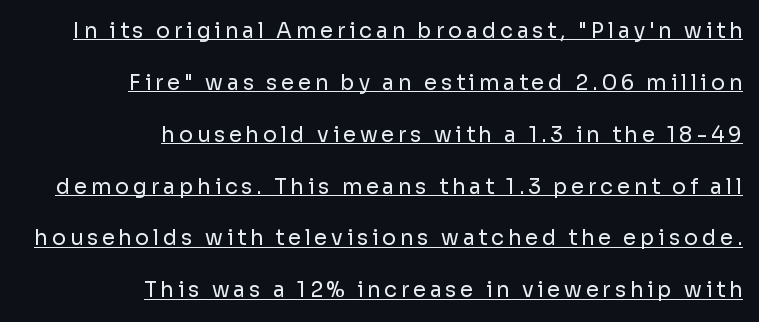
Q: Is the text bold? A: No.
Q: Is the text italic (slanted)? A: No, it is upright.
Q: Is the text underlined? A: Yes.
Q: How is the paragraph aligned? A: Right-aligned.
Q: Is the spacing between lines tight, normal or loose? A: Loose.
